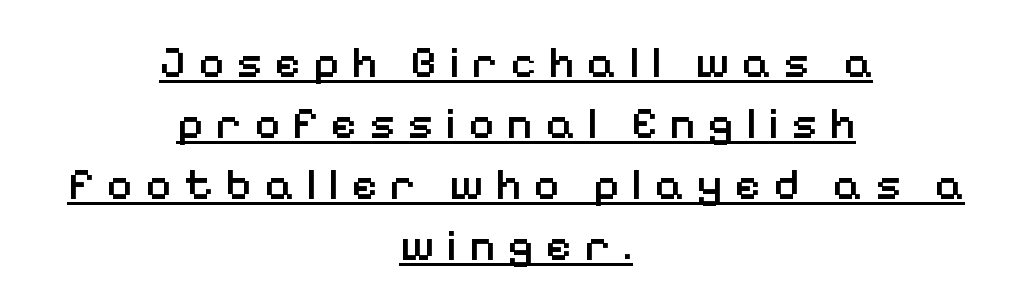
{"serif": "no", "italic": "no", "bold": "semi", "weight": "semibold", "width": "normal", "stroke_contrast": "low", "x_height": "medium", "monospaced": "no", "underline": "yes", "align": "center", "line_spacing": "normal", "line_spacing_ratio": 1.39, "letter_spacing": "wide", "letter_spacing_em": 0.28, "glyph_px": 44}
